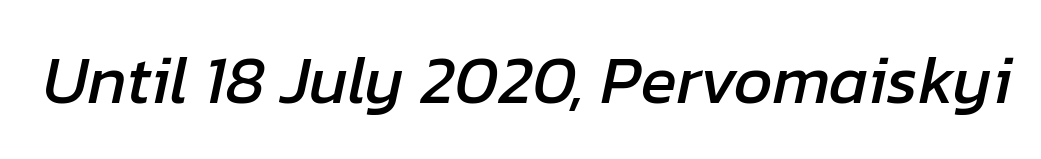
The face used here has a pronounced slope to its letters. The tracking reads as untouched default to a designer's eye. The area under the type is left untouched. The letters advance in unequal steps, a hallmark of proportional type.
